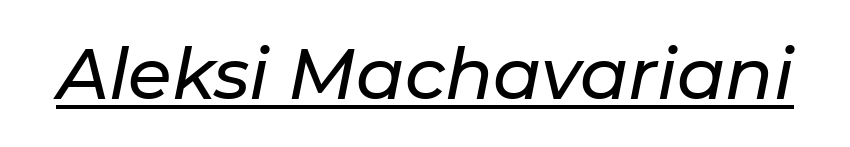
{"italic": "yes", "lean": "right", "slant_degrees": 11, "width": "normal", "stroke_contrast": "low", "x_height": "medium", "monospaced": "no", "underline": "yes", "letter_spacing": "normal", "letter_spacing_em": 0.0, "glyph_px": 71}
